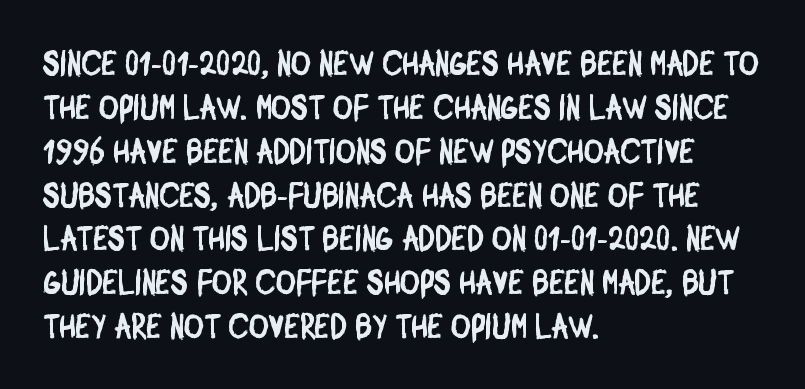
Q: Is the typeface a serif or a sans-serif typeface? A: Sans-serif.
Q: Is the text underlined? A: No.
Q: How is the paragraph aligned? A: Left-aligned.
Q: Is the spacing between letters normal or unusually wide? A: Normal.
Q: Is the spacing between lines tight, normal or loose? A: Normal.
Q: Width (condensed, normal, or wide)? A: Condensed.
Q: Stroke contrast? A: Low.
Q: x-height? A: Large.
Q: Monospaced? A: No.
